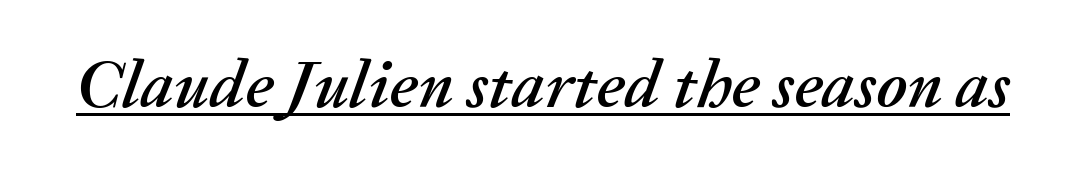
Q: Is the text italic (slanted)? A: Yes, it leans right by about 20 degrees.
Q: Is the text underlined? A: Yes.
Q: Is the spacing between letters normal or unusually wide? A: Normal.
Q: Width (condensed, normal, or wide)? A: Normal.
Q: Stroke contrast? A: Medium.
Q: x-height? A: Medium.
Q: Monospaced? A: No.
